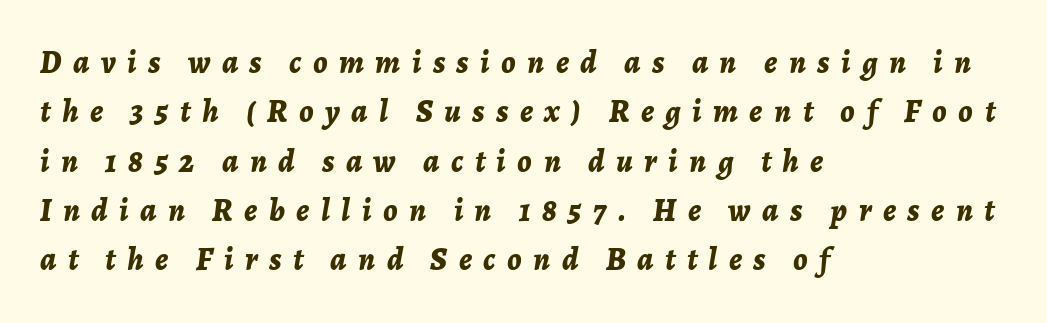
Q: Is the text bold? A: Yes.
Q: Is the text italic (slanted)? A: Yes, it leans right by about 7 degrees.
Q: Is the text underlined? A: No.
Q: How is the paragraph aligned? A: Left-aligned.
Q: Is the spacing between letters normal or unusually wide? A: Unusually wide.
Q: Is the spacing between lines tight, normal or loose? A: Normal.
Q: Width (condensed, normal, or wide)? A: Normal.
Q: Stroke contrast? A: Low.
Q: x-height? A: Medium.
Q: Monospaced? A: No.
